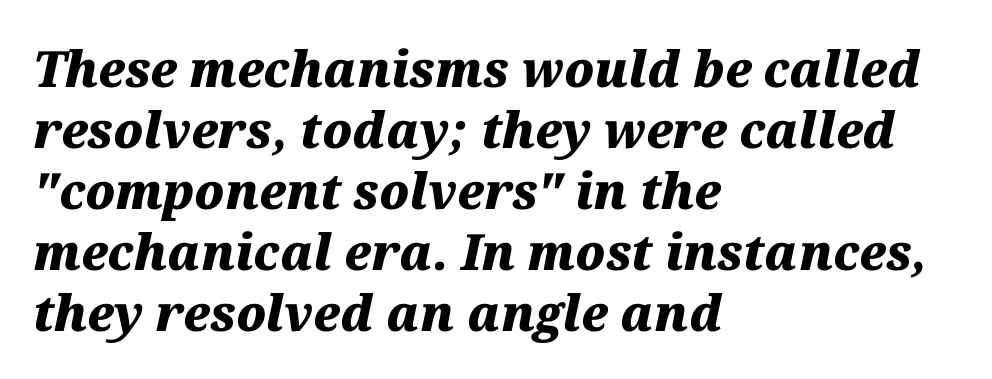
The image shows 50 px heavy type, italic (leaning right); set left-aligned, line spacing 1.22x, normal letter spacing, not underlined; medium stroke contrast and a medium x-height.
